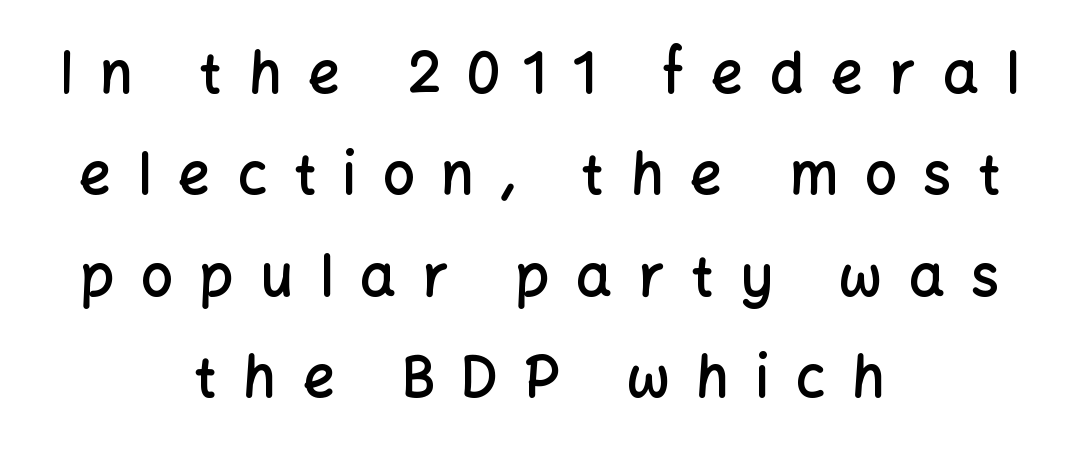
{"serif": "no", "italic": "no", "bold": "semi", "weight": "semibold", "width": "normal", "stroke_contrast": "low", "x_height": "medium", "monospaced": "no", "underline": "no", "align": "center", "line_spacing_ratio": 1.81, "letter_spacing": "wide", "letter_spacing_em": 0.48, "glyph_px": 56}
